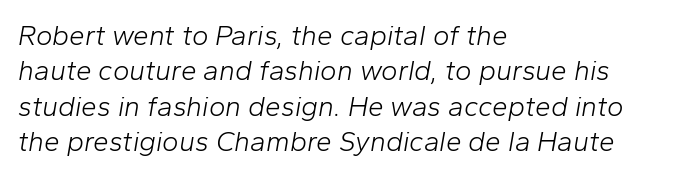
{"italic": "yes", "lean": "right", "slant_degrees": 10, "bold": "no", "weight": "light", "width": "normal", "stroke_contrast": "low", "x_height": "medium", "monospaced": "no", "underline": "no", "align": "left", "line_spacing": "normal", "line_spacing_ratio": 1.26, "letter_spacing": "normal", "letter_spacing_em": 0.0, "glyph_px": 28}
